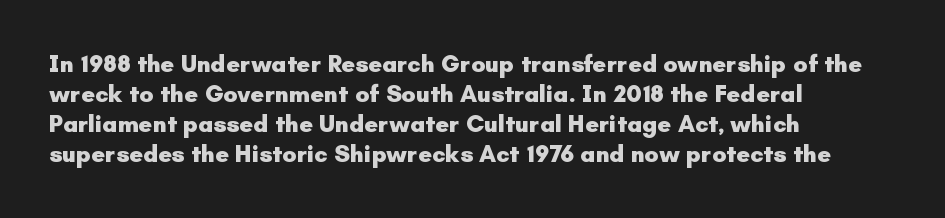
{"italic": "no", "bold": "yes", "underline": "no", "align": "left", "line_spacing": "normal", "line_spacing_ratio": 1.25, "letter_spacing": "normal", "letter_spacing_em": 0.0, "glyph_px": 24}
